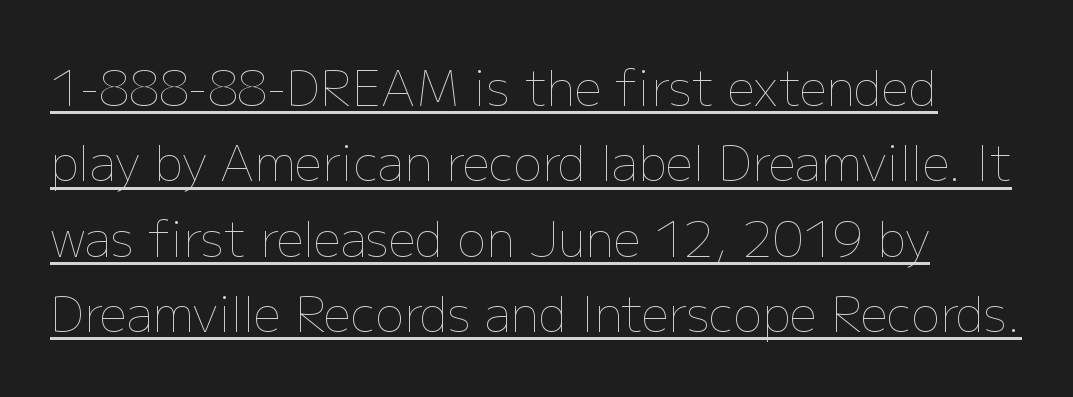
A typesetter would call this zero additional tracking. A normal amount of white space separates one row of letters from the next. Is there an underline? Yes — a line sits under the letters. The rendering uses natural spacing where letterforms have individual widths. Is there any slant? The stems are plumb. Vertical stems look standard width or narrower in stroke.
